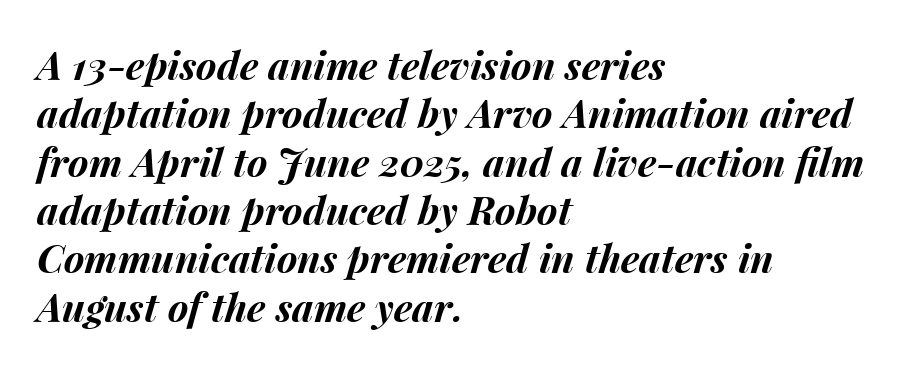
The image shows 39 px bold type, italic (leaning right); set left-aligned, line spacing 1.24x, normal letter spacing, not underlined; medium stroke contrast and a medium x-height.
